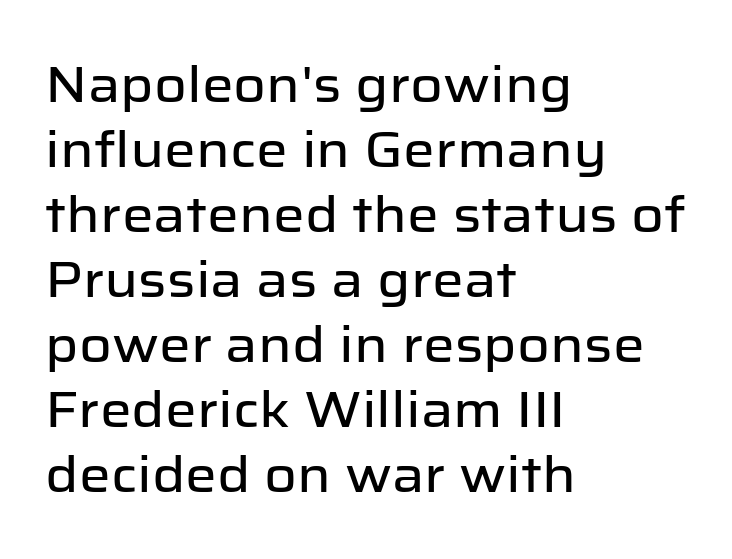
The image shows 50 px sans-serif type, upright; set left-aligned, normal line spacing (1.3x), normal letter spacing, not underlined; low stroke contrast and a medium x-height.
